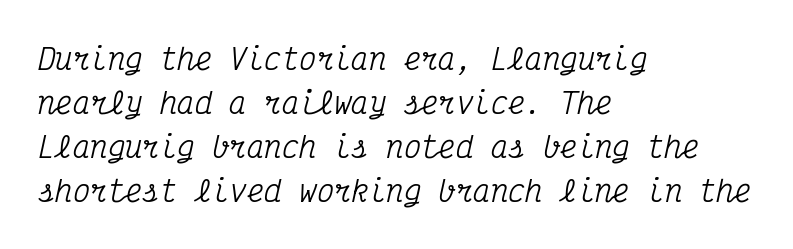
{"serif": "yes", "italic": "yes", "lean": "right", "slant_degrees": 12, "width": "condensed", "stroke_contrast": "medium", "x_height": "medium", "monospaced": "yes", "underline": "no", "align": "left", "line_spacing": "normal", "line_spacing_ratio": 1.52, "letter_spacing": "normal", "letter_spacing_em": 0.0, "glyph_px": 29}
